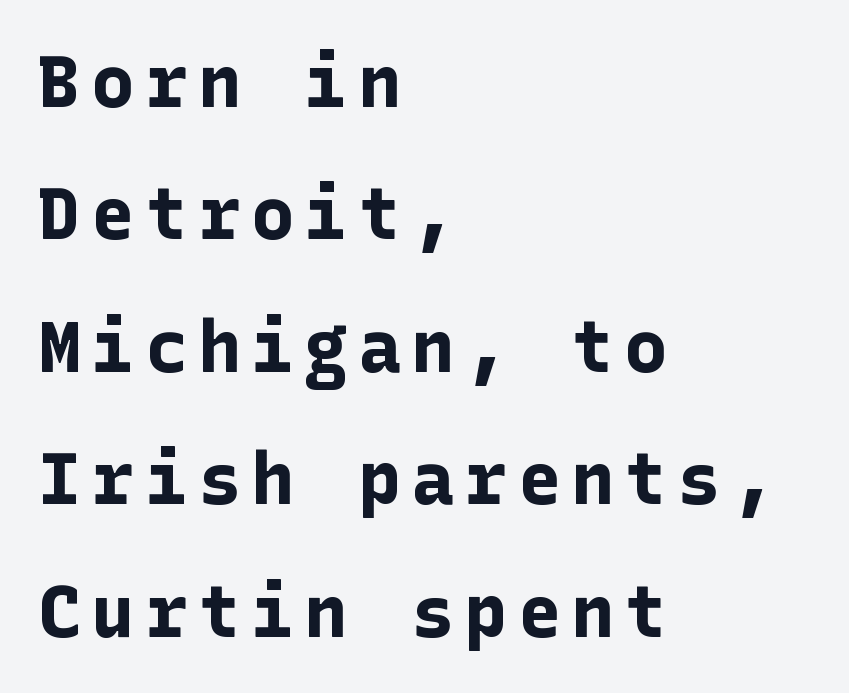
Q: Is the text bold? A: Yes.
Q: Is the text italic (slanted)? A: No, it is upright.
Q: Is the typeface a serif or a sans-serif typeface? A: Sans-serif.
Q: Is the text underlined? A: No.
Q: How is the paragraph aligned? A: Left-aligned.
Q: Width (condensed, normal, or wide)? A: Normal.
Q: Stroke contrast? A: Low.
Q: x-height? A: Medium.
